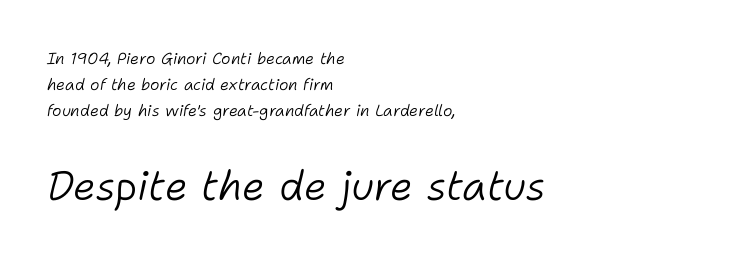
Q: Is the text bold? A: No.
Q: Is the text italic (slanted)? A: Yes, it leans right by about 11 degrees.
Q: Is the text underlined? A: No.
Q: How is the paragraph aligned? A: Left-aligned.
Q: Is the spacing between letters normal or unusually wide? A: Normal.
Q: Is the spacing between lines tight, normal or loose? A: Normal.
Q: Which block of text is set in a larger size, the first (top) or the second (bottom)? A: The second (bottom) one.
Q: Width (condensed, normal, or wide)? A: Normal.
Q: Stroke contrast? A: Low.
Q: x-height? A: Medium.
Q: Monospaced? A: No.
